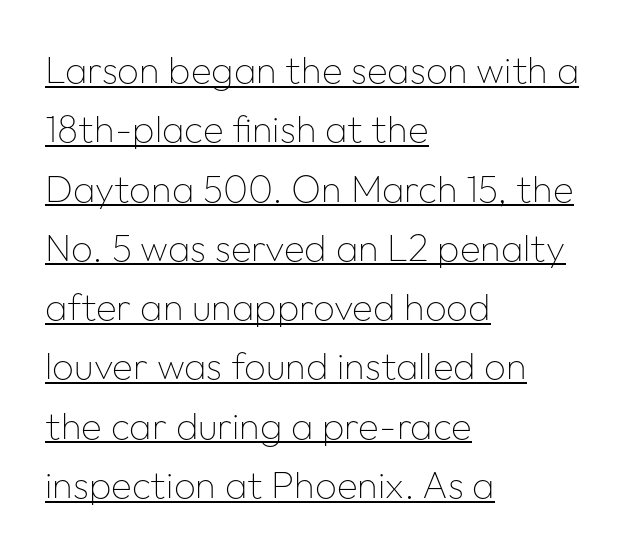
{"serif": "no", "italic": "no", "bold": "no", "weight": "thin", "width": "normal", "stroke_contrast": "low", "x_height": "medium", "monospaced": "no", "underline": "yes", "align": "left", "line_spacing": "normal", "line_spacing_ratio": 1.56, "letter_spacing": "normal", "letter_spacing_em": 0.0, "glyph_px": 38}
